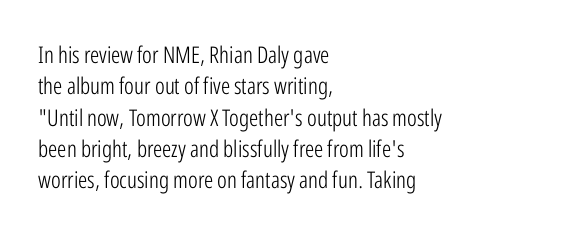
{"italic": "no", "bold": "no", "underline": "no", "align": "left", "line_spacing": "normal", "line_spacing_ratio": 1.36, "letter_spacing": "normal", "letter_spacing_em": 0.0, "glyph_px": 23}
